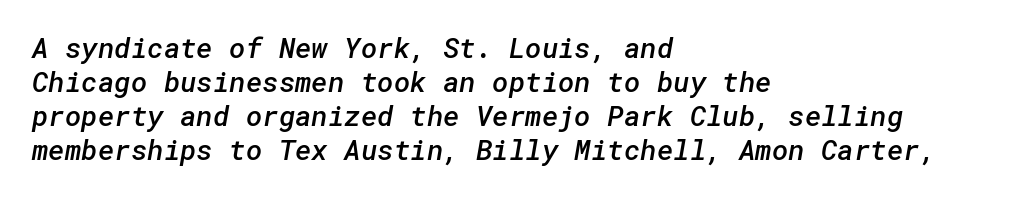
{"serif": "no", "bold": "semi", "weight": "semibold", "width": "normal", "stroke_contrast": "low", "x_height": "medium", "underline": "no", "align": "left", "line_spacing_ratio": 1.21, "letter_spacing": "normal", "letter_spacing_em": 0.0, "glyph_px": 28}
